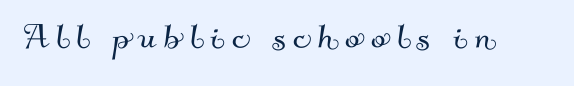
In terms of letterform style, serifs are entirely absent. Think of a printed novel: that variable character pitch is what you see here. Quick note: underline off.
